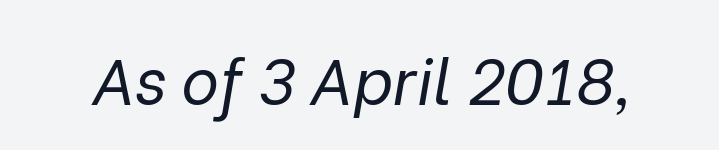
Think of a printed novel: that variable character pitch is what you see here. Nobody drew a line under any word here. Stems here are at most as thick as an everyday book face. The lettering tilts uniformly, giving the passage an italic look. The gaps between neighbouring characters are ordinary and unremarkable.
